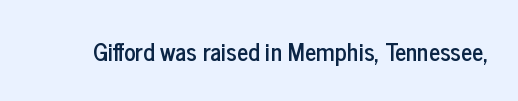
The image shows 24 px text type, upright; set normal letter spacing, not underlined.
